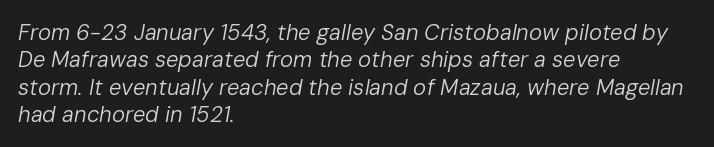
The image shows 22 px text type, italic (leaning right); set left-aligned, line spacing 1.24x, normal letter spacing, not underlined.
